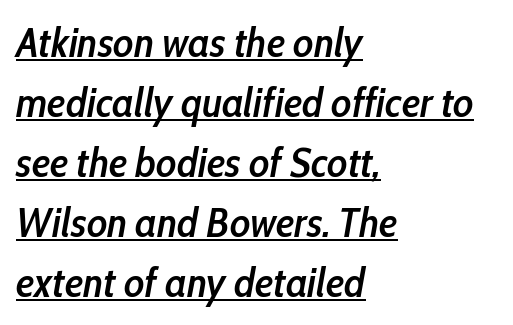
Q: Is the text bold? A: Semi-bold.
Q: Is the text italic (slanted)? A: Yes, it leans right by about 10 degrees.
Q: Is the text underlined? A: Yes.
Q: How is the paragraph aligned? A: Left-aligned.
Q: Is the spacing between letters normal or unusually wide? A: Normal.
Q: Is the spacing between lines tight, normal or loose? A: Normal.
Q: Width (condensed, normal, or wide)? A: Condensed.
Q: Stroke contrast? A: Low.
Q: x-height? A: Medium.
Q: Monospaced? A: No.
